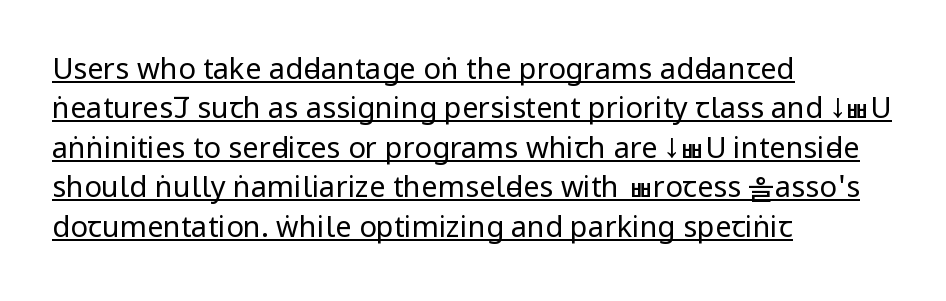
{"serif": "no", "italic": "no", "bold": "no", "weight": "regular", "width": "condensed", "stroke_contrast": "low", "underline": "yes", "align": "left", "line_spacing": "normal", "line_spacing_ratio": 1.36, "letter_spacing": "normal", "letter_spacing_em": 0.0, "glyph_px": 29}
